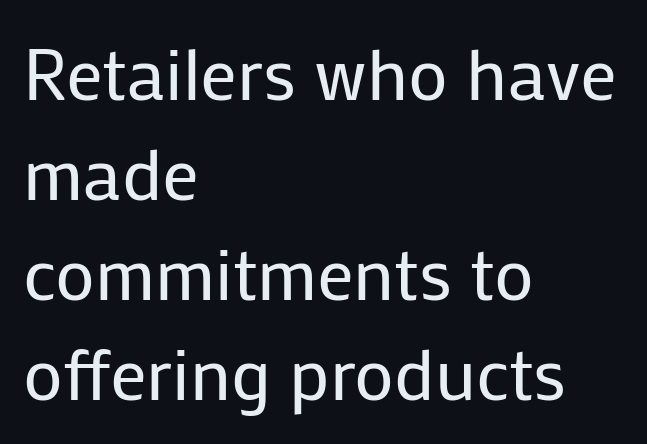
The font is comparable to plain body text, perhaps lighter. Spacing verdict: proportional, widths tailored to each character. Rule under the text: the space is simply empty. The lines sit at an ordinary, default distance from one another.
